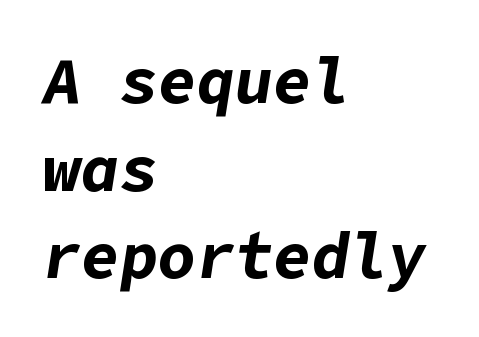
Q: Is the text bold? A: Yes.
Q: Is the text italic (slanted)? A: Yes, it leans right by about 9 degrees.
Q: Is the text underlined? A: No.
Q: How is the paragraph aligned? A: Left-aligned.
Q: Is the spacing between letters normal or unusually wide? A: Normal.
Q: Is the spacing between lines tight, normal or loose? A: Normal.
Q: Width (condensed, normal, or wide)? A: Normal.
Q: Stroke contrast? A: Low.
Q: x-height? A: Medium.
